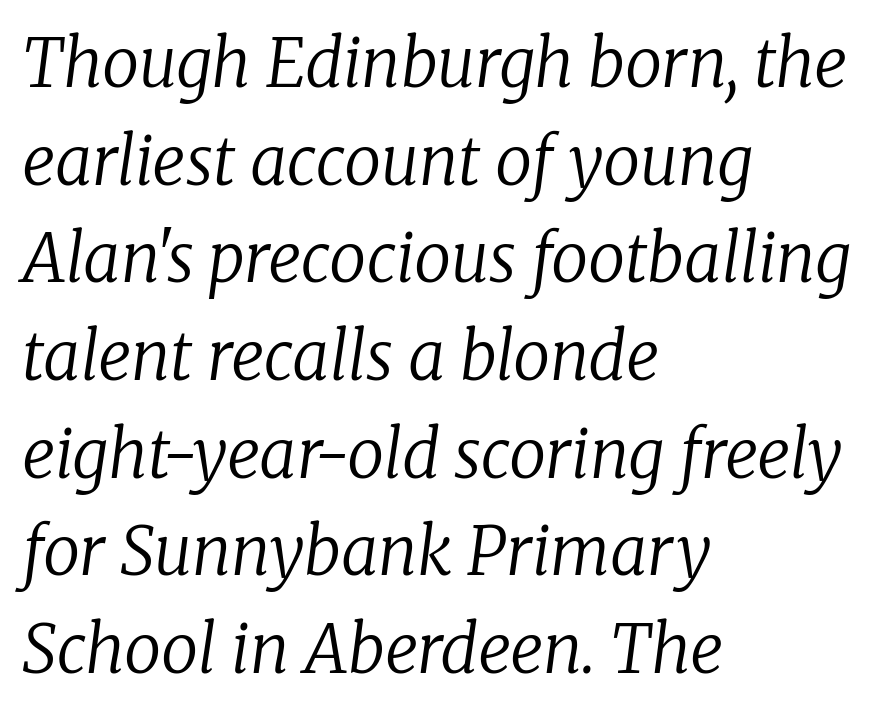
Q: Is the text bold? A: No.
Q: Is the text italic (slanted)? A: Yes, it leans right by about 8 degrees.
Q: Is the typeface a serif or a sans-serif typeface? A: Serif.
Q: Is the text underlined? A: No.
Q: How is the paragraph aligned? A: Left-aligned.
Q: Is the spacing between letters normal or unusually wide? A: Normal.
Q: Is the spacing between lines tight, normal or loose? A: Normal.
Q: Width (condensed, normal, or wide)? A: Normal.
Q: Stroke contrast? A: Low.
Q: x-height? A: Medium.
Q: Monospaced? A: No.
